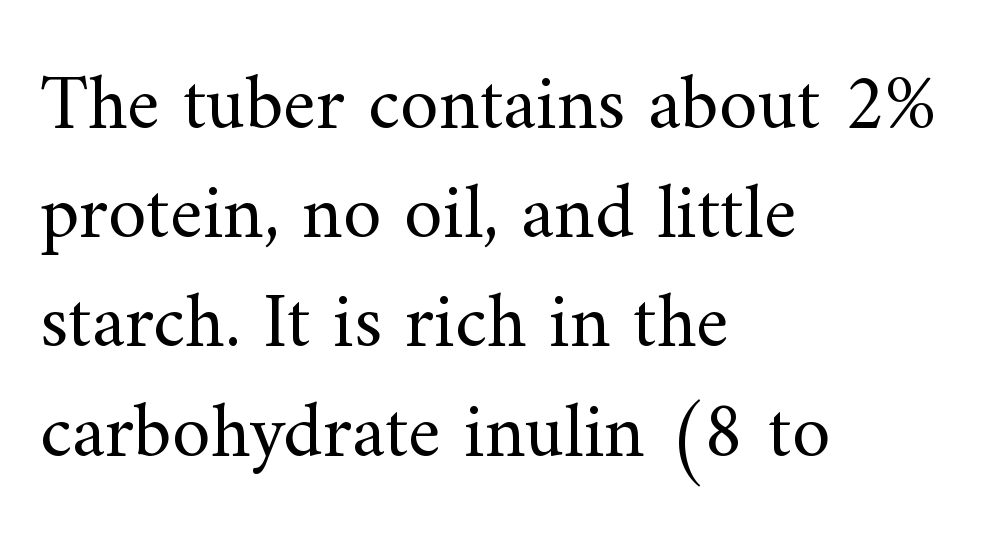
The image shows 78 px regular-weight serif type, upright; set left-aligned, normal line spacing (1.4x), normal letter spacing, not underlined; medium stroke contrast and a small x-height.
